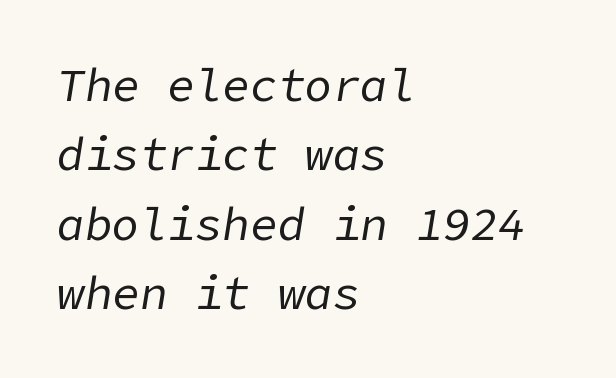
Q: Is the text bold? A: No.
Q: Is the text italic (slanted)? A: Yes, it leans right by about 9 degrees.
Q: Is the text underlined? A: No.
Q: How is the paragraph aligned? A: Left-aligned.
Q: Is the spacing between letters normal or unusually wide? A: Normal.
Q: Is the spacing between lines tight, normal or loose? A: Normal.
Q: Width (condensed, normal, or wide)? A: Normal.
Q: Stroke contrast? A: Low.
Q: x-height? A: Medium.
